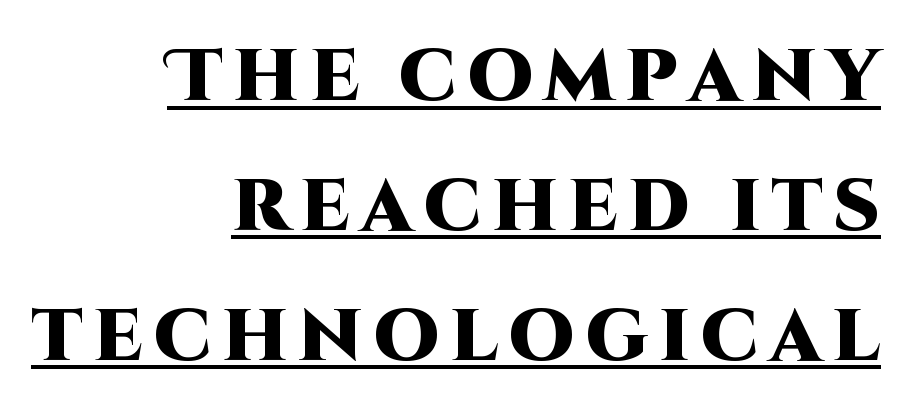
{"serif": "no", "italic": "no", "bold": "yes", "weight": "heavy", "width": "normal", "stroke_contrast": "high", "x_height": "large", "monospaced": "no", "underline": "yes", "align": "right", "line_spacing_ratio": 1.78, "glyph_px": 73}
